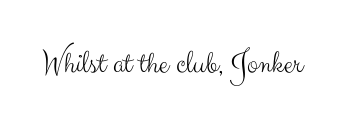
{"serif": "no", "bold": "no", "weight": "light", "width": "normal", "stroke_contrast": "medium", "x_height": "small", "monospaced": "no", "underline": "no", "letter_spacing": "normal", "letter_spacing_em": 0.0, "glyph_px": 33}
